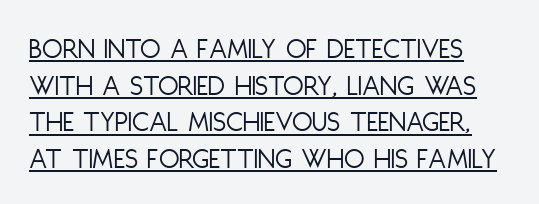
Q: Is the text bold? A: No.
Q: Is the text italic (slanted)? A: No, it is upright.
Q: Is the typeface a serif or a sans-serif typeface? A: Sans-serif.
Q: Is the text underlined? A: Yes.
Q: Is the spacing between letters normal or unusually wide? A: Normal.
Q: Width (condensed, normal, or wide)? A: Condensed.
Q: Stroke contrast? A: Low.
Q: x-height? A: Large.
Q: Monospaced? A: No.
